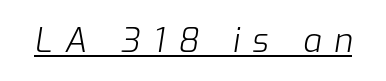
The passage shown is typed in a proportional face where columns would drift. The rendering uses the underline text-decoration. Italic: yes, the glyphs are oblique. Is the type heavy? It reads as light-to-regular instead.
